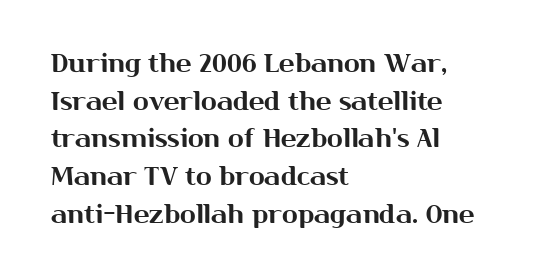
Which margin do the lines hug? The left one — the right edge is uneven. This sample uses plain, unmodified letter spacing. Glance below the letters and you will spot only blank space. Baseline-to-baseline distance is the conventional proportion of letter height.
